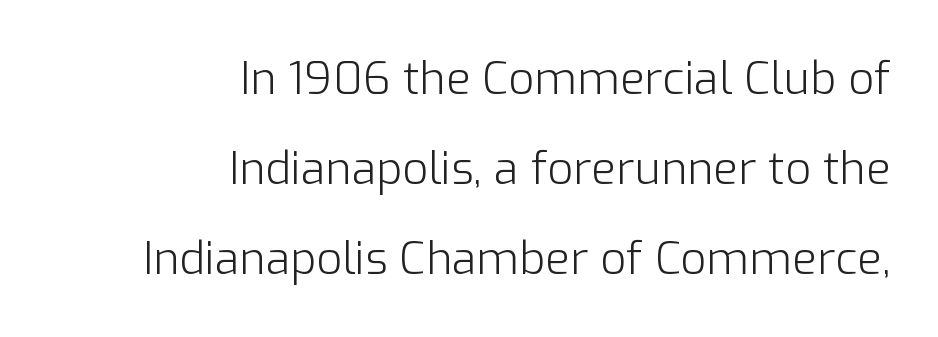
No extra tracking has been applied to these lines. Horizontally, the lines are justified to the trailing edge only. Leading: increased. This rendering features lettering with no underline. The letters advance in unequal steps, a hallmark of proportional type. Check where the strokes stop: nothing finishes them off — pure sans.
